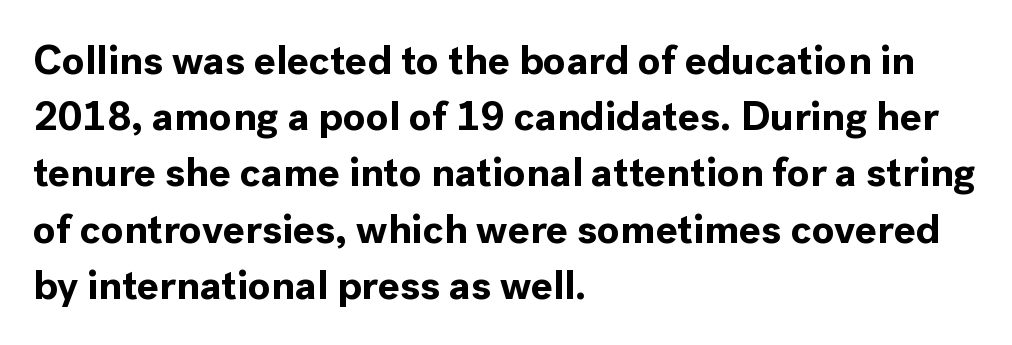
Q: Is the text bold? A: Yes.
Q: Is the text italic (slanted)? A: No, it is upright.
Q: Is the typeface a serif or a sans-serif typeface? A: Sans-serif.
Q: Is the text underlined? A: No.
Q: How is the paragraph aligned? A: Left-aligned.
Q: Is the spacing between letters normal or unusually wide? A: Normal.
Q: Is the spacing between lines tight, normal or loose? A: Normal.
Q: Width (condensed, normal, or wide)? A: Normal.
Q: x-height? A: Medium.
Q: Monospaced? A: No.
